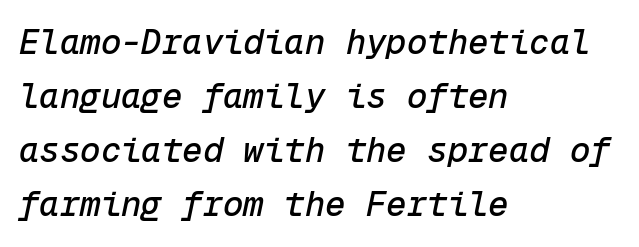
The image shows 34 px text type, italic (leaning right), monospaced; set left-aligned, normal line spacing (1.59x), normal letter spacing, not underlined; low stroke contrast and a medium x-height.
